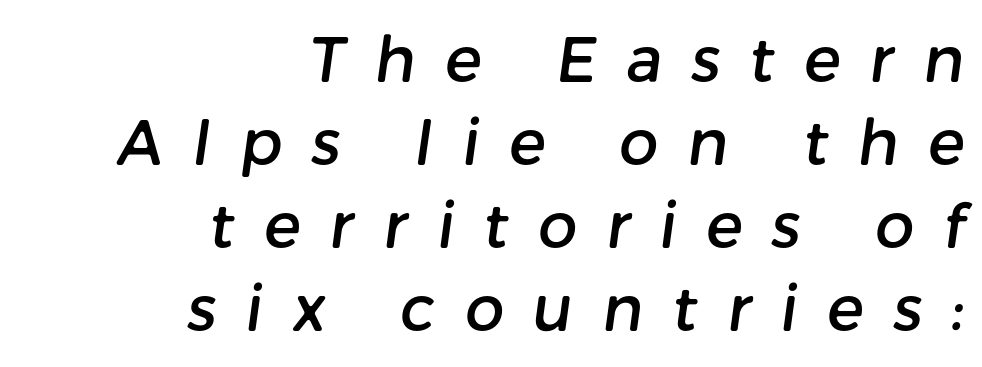
Unlike a traditional serif, this face leaves its strokes unadorned. The passage shown is typed in a proportional face where columns would drift. Words float on clear page, feet unadorned. In terms of letterspacing, this is a distinctly airy, spread setting. Regular leading.
